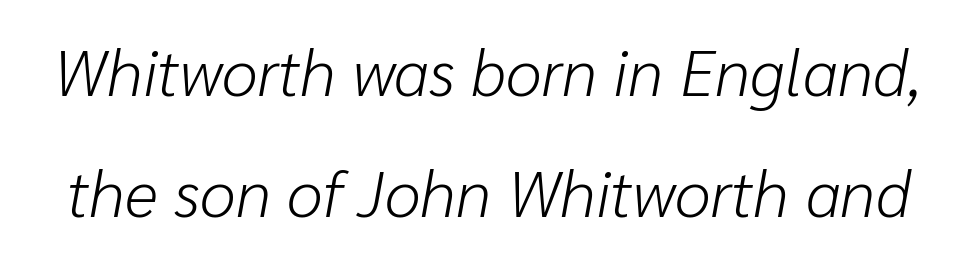
Q: Is the text bold? A: No.
Q: Is the text italic (slanted)? A: Yes, it leans right by about 10 degrees.
Q: Is the text underlined? A: No.
Q: Is the spacing between letters normal or unusually wide? A: Normal.
Q: Width (condensed, normal, or wide)? A: Normal.
Q: Stroke contrast? A: Low.
Q: x-height? A: Medium.
Q: Monospaced? A: No.
